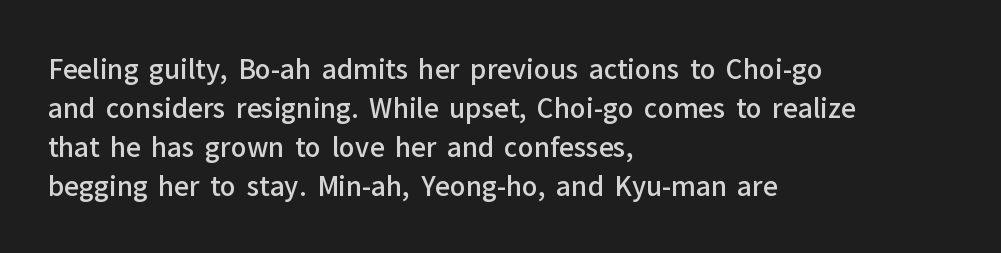
Q: Is the text bold? A: Semi-bold.
Q: Is the text italic (slanted)? A: No, it is upright.
Q: Is the text underlined? A: No.
Q: How is the paragraph aligned? A: Left-aligned.
Q: Is the spacing between letters normal or unusually wide? A: Normal.
Q: Is the spacing between lines tight, normal or loose? A: Normal.
